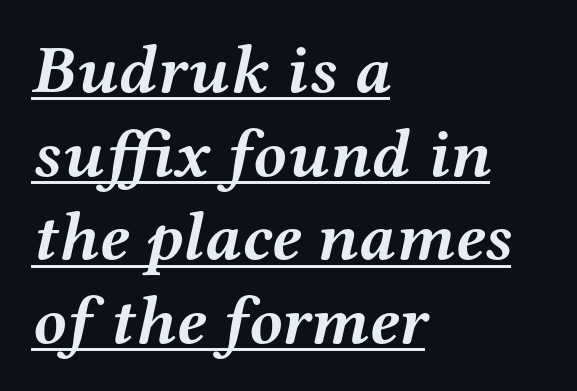
{"serif": "yes", "italic": "yes", "lean": "right", "slant_degrees": 12, "bold": "yes", "weight": "semibold", "width": "wide", "stroke_contrast": "medium", "x_height": "medium", "monospaced": "no", "underline": "yes", "align": "left", "line_spacing_ratio": 1.23, "letter_spacing": "normal", "letter_spacing_em": 0.0, "glyph_px": 68}
